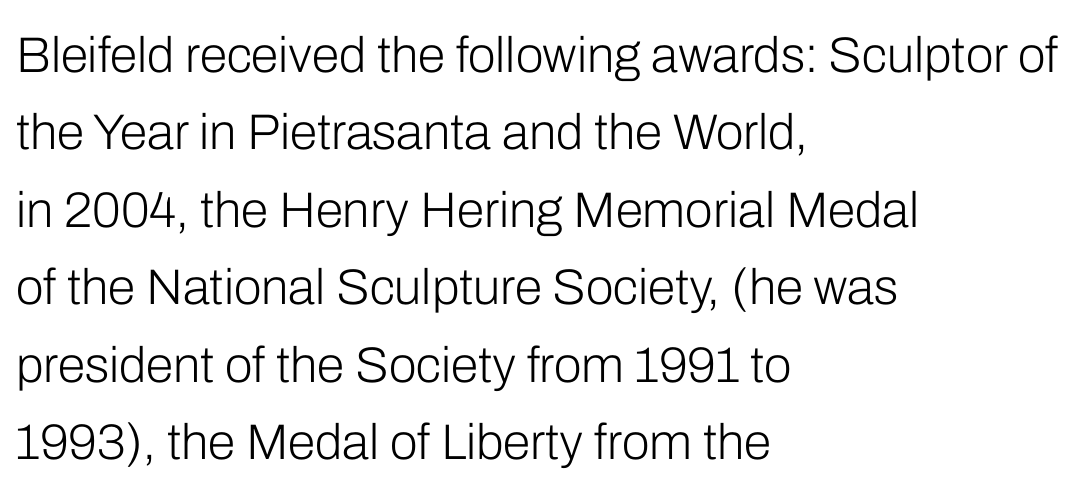
Q: Is the text bold? A: No.
Q: Is the text italic (slanted)? A: No, it is upright.
Q: Is the typeface a serif or a sans-serif typeface? A: Sans-serif.
Q: Is the text underlined? A: No.
Q: How is the paragraph aligned? A: Left-aligned.
Q: Is the spacing between letters normal or unusually wide? A: Normal.
Q: Is the spacing between lines tight, normal or loose? A: Normal.
Q: Width (condensed, normal, or wide)? A: Normal.
Q: Stroke contrast? A: Low.
Q: x-height? A: Medium.
Q: Monospaced? A: No.
